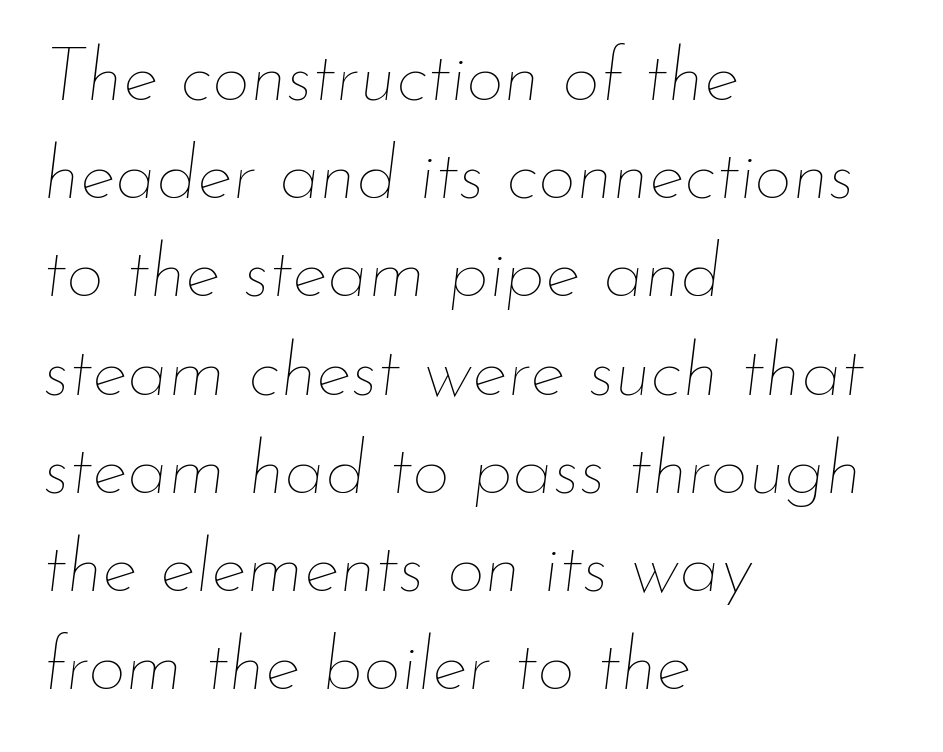
Is the block centered? No — it sits flush against the left margin. In terms of posture, this sample is oblique. Note the varied advance widths — an 'i' is clearly narrower than an 'm'. These lines keep a tight, regular rhythm from letter to letter. The rows are spaced the way most documents space them. No letter is thick-stroked: the sample isn't bold.
